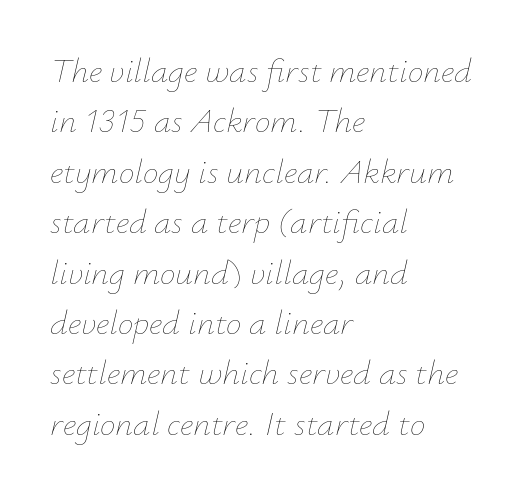
Q: Is the text bold? A: No.
Q: Is the text italic (slanted)? A: Yes, it leans right by about 12 degrees.
Q: Is the text underlined? A: No.
Q: How is the paragraph aligned? A: Left-aligned.
Q: Is the spacing between letters normal or unusually wide? A: Normal.
Q: Is the spacing between lines tight, normal or loose? A: Normal.
Q: Width (condensed, normal, or wide)? A: Normal.
Q: Stroke contrast? A: Low.
Q: x-height? A: Small.
Q: Monospaced? A: No.
